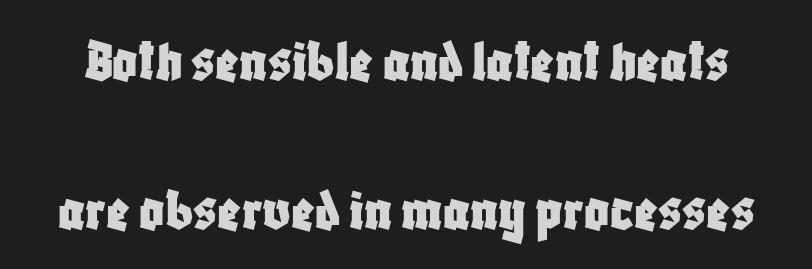
Q: Is the text italic (slanted)? A: No, it is upright.
Q: Is the typeface a serif or a sans-serif typeface? A: Sans-serif.
Q: Is the text underlined? A: No.
Q: Is the spacing between letters normal or unusually wide? A: Normal.
Q: Is the spacing between lines tight, normal or loose? A: Loose.
Q: Width (condensed, normal, or wide)? A: Condensed.
Q: Stroke contrast? A: Low.
Q: x-height? A: Large.
Q: Monospaced? A: No.
